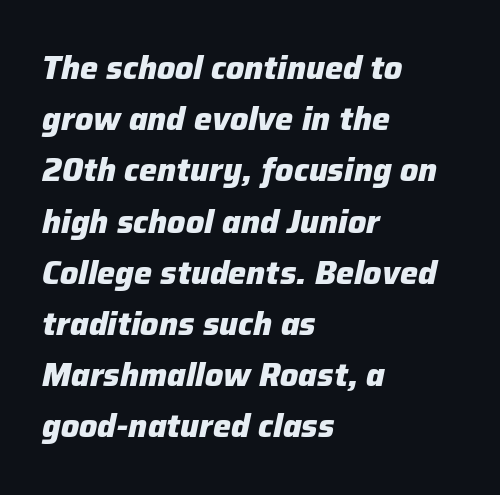
The lines in this sample share a left origin and differ only in where they stop. Is this a fixed-width face? No — the glyphs have proportional, varying widths. The specimen omits any rule beneath the text block's lines. Characters are canted at an angle relative to the baseline's perpendicular. These lines keep a tight, regular rhythm from letter to letter. In terms of leading, this rendering sits right in the middle.
